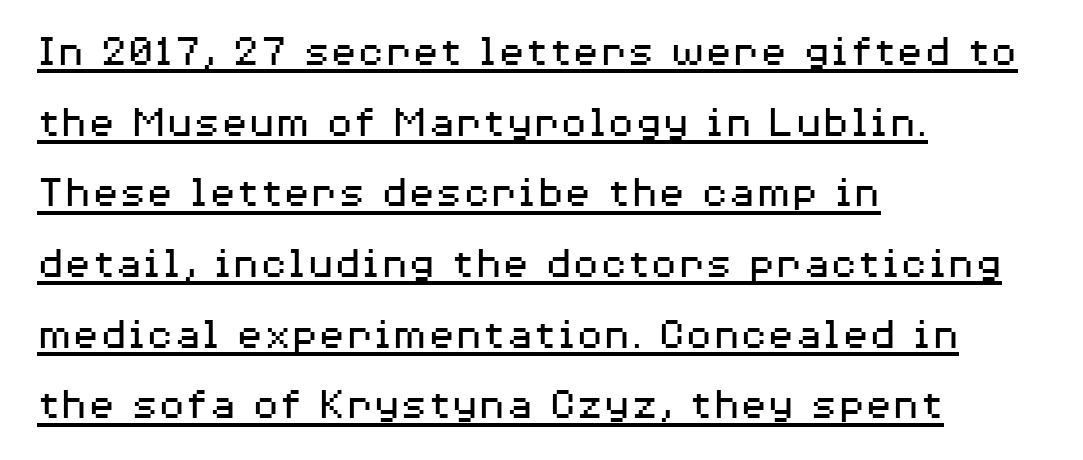
{"serif": "no", "italic": "no", "bold": "no", "weight": "regular", "width": "wide", "stroke_contrast": "medium", "x_height": "medium", "monospaced": "no", "underline": "yes", "align": "left", "line_spacing": "normal", "line_spacing_ratio": 1.57, "letter_spacing": "normal", "letter_spacing_em": 0.0, "glyph_px": 45}
